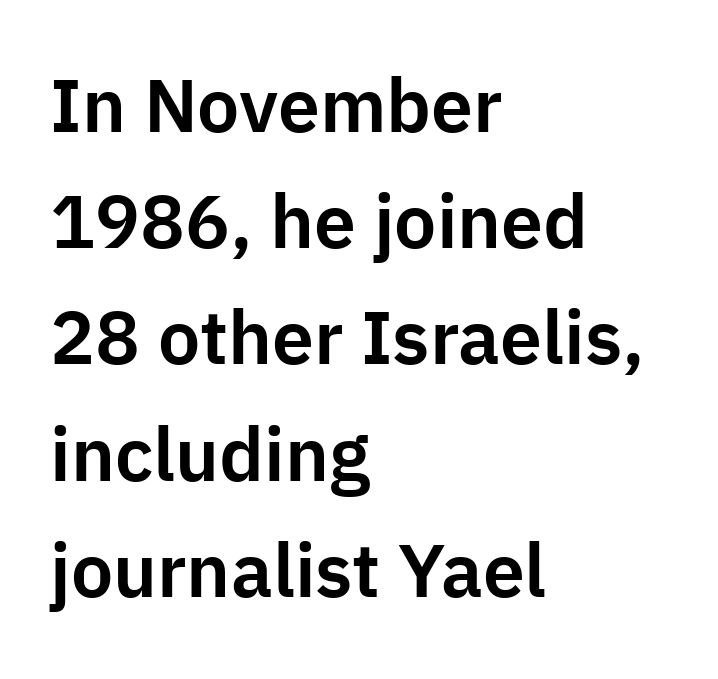
The image shows 75 px sans-serif type, upright; set left-aligned, normal line spacing (1.55x), normal letter spacing, not underlined; low stroke contrast and a medium x-height.
